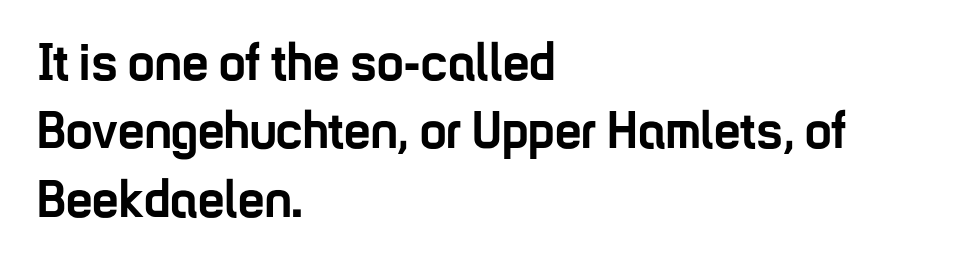
The image shows 53 px semibold, condensed sans-serif type, upright; set left-aligned, normal line spacing (1.29x), normal letter spacing, not underlined; low stroke contrast and a medium x-height.
